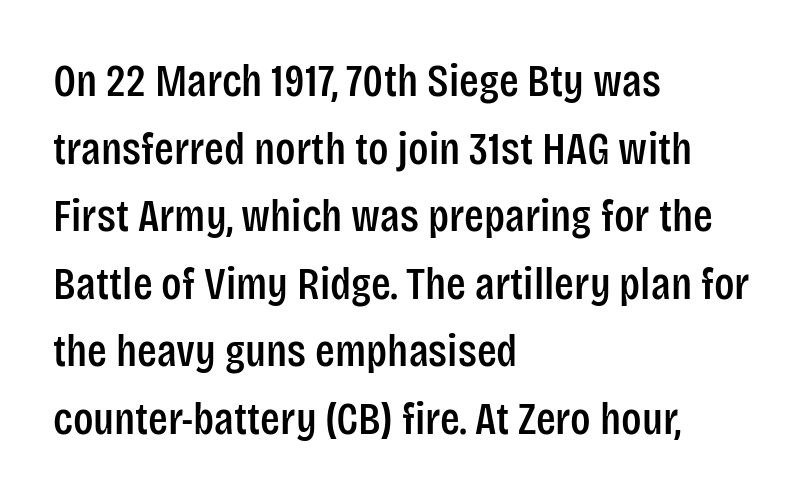
The image shows 46 px condensed sans-serif type, upright; set left-aligned, normal line spacing (1.47x), normal letter spacing, not underlined; low stroke contrast and a large x-height.
